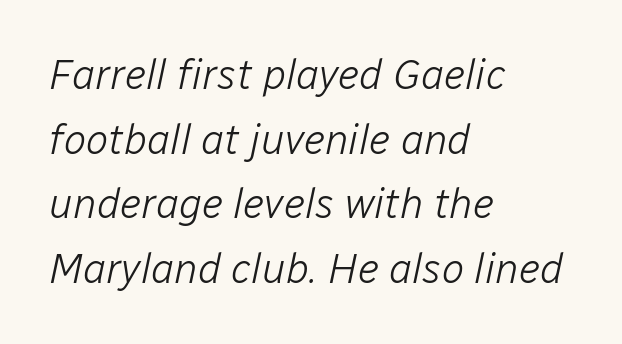
The image shows 42 px light type, italic (leaning right); set left-aligned, normal line spacing (1.54x), normal letter spacing, not underlined; low stroke contrast and a medium x-height.
